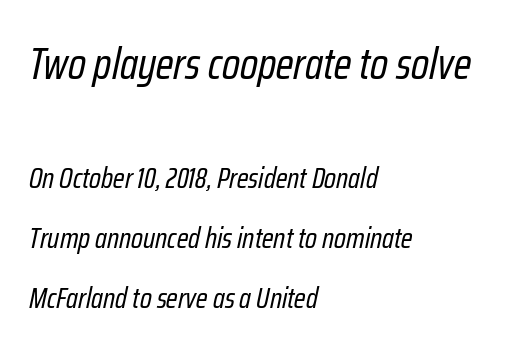
Q: Is the text bold? A: No.
Q: Is the text italic (slanted)? A: Yes, it leans right by about 12 degrees.
Q: Is the text underlined? A: No.
Q: How is the paragraph aligned? A: Left-aligned.
Q: Is the spacing between letters normal or unusually wide? A: Normal.
Q: Is the spacing between lines tight, normal or loose? A: Loose.
Q: Which block of text is set in a larger size, the first (top) or the second (bottom)? A: The first (top) one.
Q: Width (condensed, normal, or wide)? A: Condensed.
Q: Stroke contrast? A: Low.
Q: x-height? A: Medium.
Q: Monospaced? A: No.
